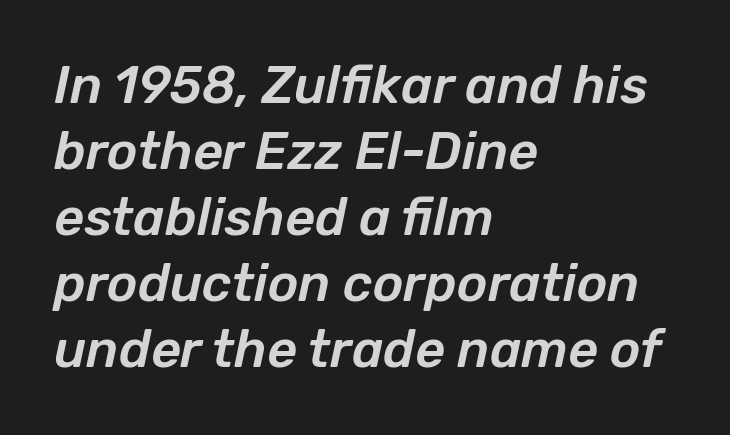
The image shows 52 px text type, italic (leaning right); set left-aligned, normal line spacing (1.27x), normal letter spacing, not underlined; low stroke contrast and a medium x-height.
